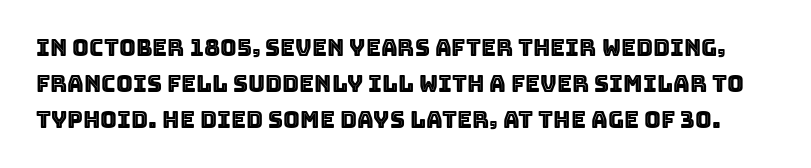
Q: Is the text italic (slanted)? A: No, it is upright.
Q: Is the text underlined? A: No.
Q: Is the spacing between letters normal or unusually wide? A: Normal.
Q: Is the spacing between lines tight, normal or loose? A: Normal.
